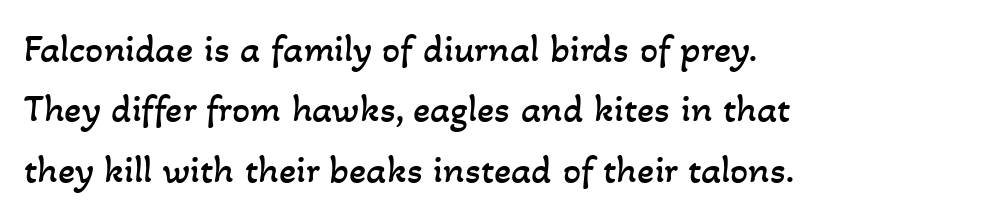
Q: Is the text bold? A: No.
Q: Is the text underlined? A: No.
Q: How is the paragraph aligned? A: Left-aligned.
Q: Is the spacing between letters normal or unusually wide? A: Normal.
Q: Is the spacing between lines tight, normal or loose? A: Normal.
Q: Width (condensed, normal, or wide)? A: Normal.
Q: Stroke contrast? A: Low.
Q: x-height? A: Small.
Q: Monospaced? A: No.
